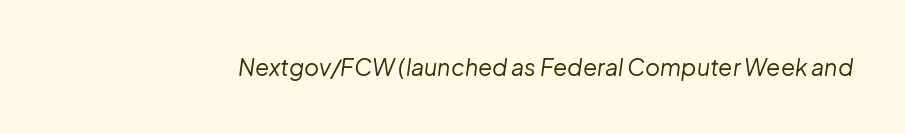
Q: Is the text bold? A: No.
Q: Is the text italic (slanted)? A: Yes, it leans right by about 8 degrees.
Q: Is the text underlined? A: No.
Q: Is the spacing between letters normal or unusually wide? A: Normal.
